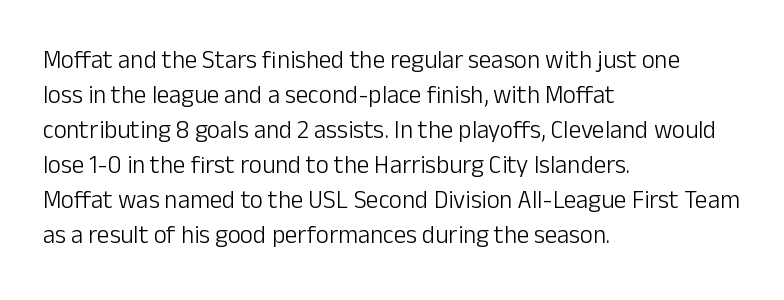
Q: Is the text bold? A: No.
Q: Is the text italic (slanted)? A: No, it is upright.
Q: Is the text underlined? A: No.
Q: How is the paragraph aligned? A: Left-aligned.
Q: Is the spacing between letters normal or unusually wide? A: Normal.
Q: Is the spacing between lines tight, normal or loose? A: Normal.
